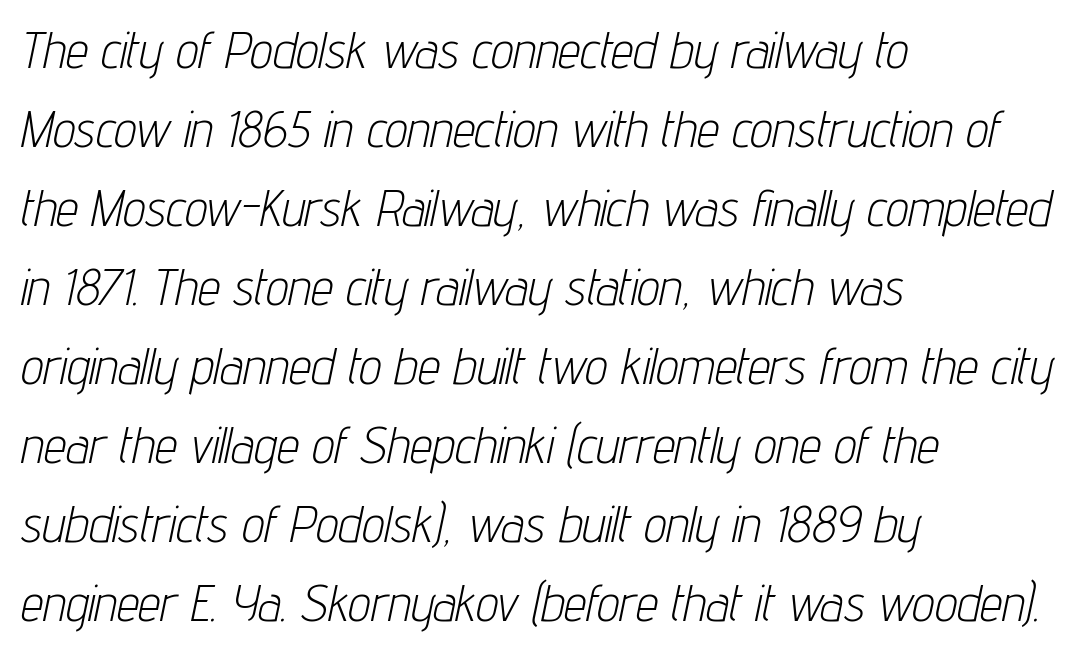
The image shows 50 px light, condensed type, italic (leaning right); set left-aligned, normal line spacing (1.58x), normal letter spacing, not underlined; low stroke contrast and a medium x-height.
